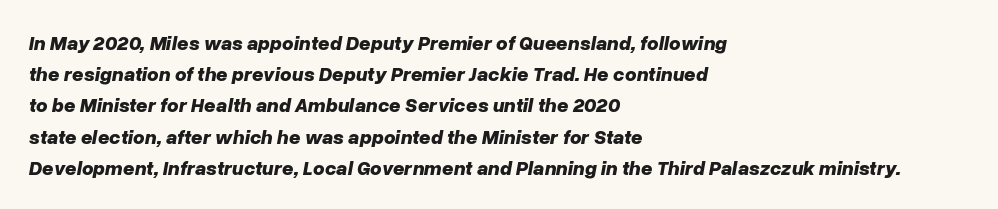
Q: Is the text bold? A: Yes.
Q: Is the text italic (slanted)? A: Yes, it leans right by about 10 degrees.
Q: Is the text underlined? A: No.
Q: How is the paragraph aligned? A: Left-aligned.
Q: Is the spacing between letters normal or unusually wide? A: Normal.
Q: Is the spacing between lines tight, normal or loose? A: Normal.
